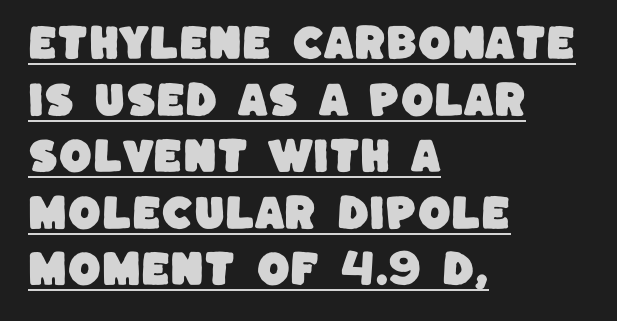
The image shows 38 px sans-serif type; set left-aligned, normal line spacing (1.49x), normal letter spacing, underlined; low stroke contrast and a large x-height.
